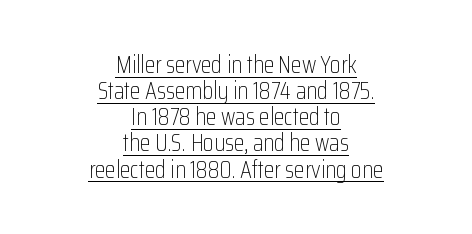
The image shows 24 px text type, upright; set centered, tight line spacing (1.09x), normal letter spacing, underlined.
